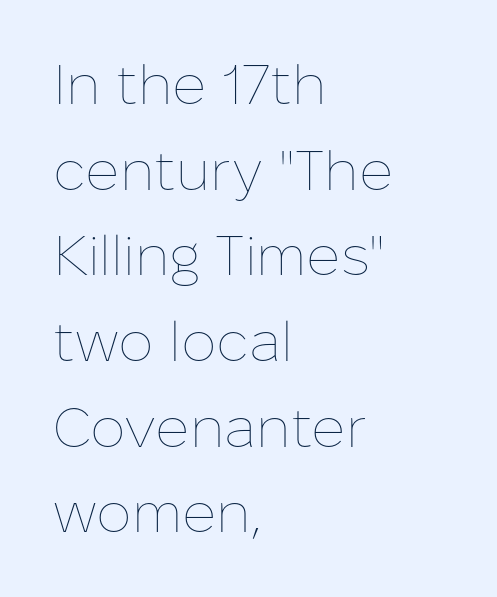
The image shows 56 px thin type, upright; set left-aligned, normal line spacing (1.53x), normal letter spacing, not underlined; low stroke contrast and a medium x-height.
